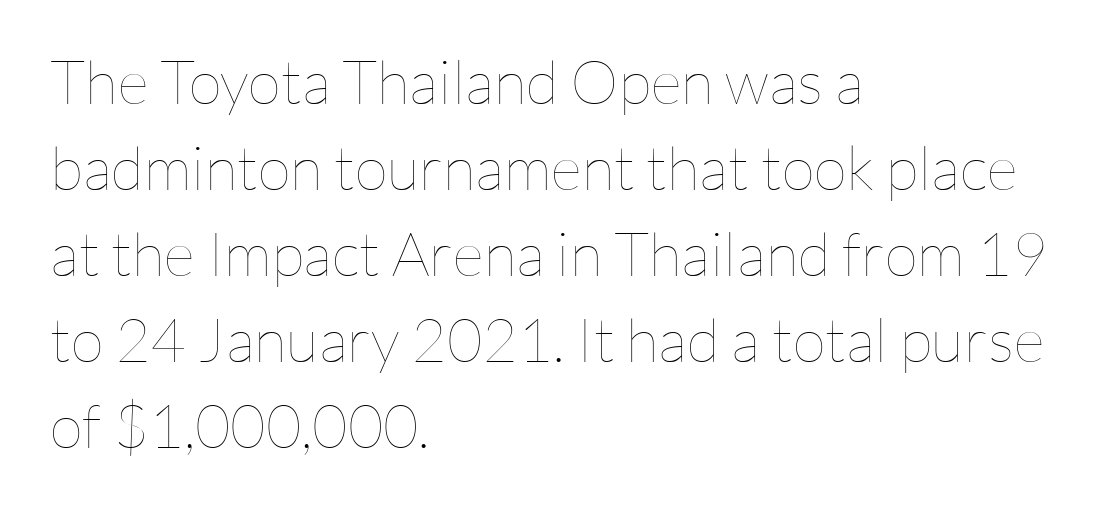
Q: Is the text bold? A: No.
Q: Is the text italic (slanted)? A: No, it is upright.
Q: Is the text underlined? A: No.
Q: How is the paragraph aligned? A: Left-aligned.
Q: Is the spacing between letters normal or unusually wide? A: Normal.
Q: Is the spacing between lines tight, normal or loose? A: Normal.
Q: Width (condensed, normal, or wide)? A: Normal.
Q: Stroke contrast? A: Low.
Q: x-height? A: Medium.
Q: Monospaced? A: No.
